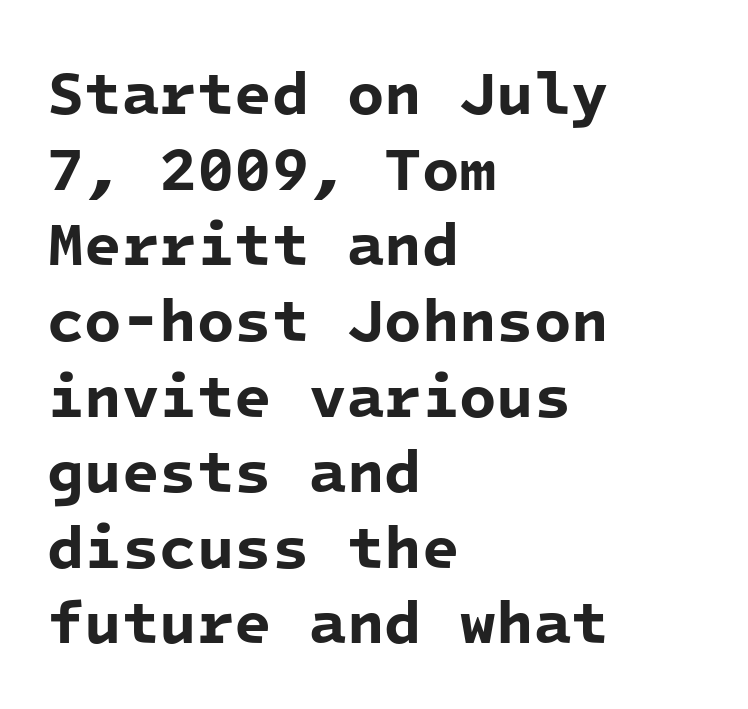
The image shows 61 px bold sans-serif type, monospaced; set left-aligned, line spacing 1.24x, normal letter spacing, not underlined; low stroke contrast and a medium x-height.
